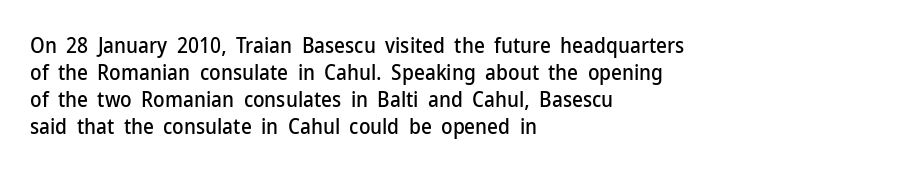
Q: Is the text italic (slanted)? A: No, it is upright.
Q: Is the text underlined? A: No.
Q: How is the paragraph aligned? A: Left-aligned.
Q: Is the spacing between letters normal or unusually wide? A: Normal.
Q: Is the spacing between lines tight, normal or loose? A: Normal.
